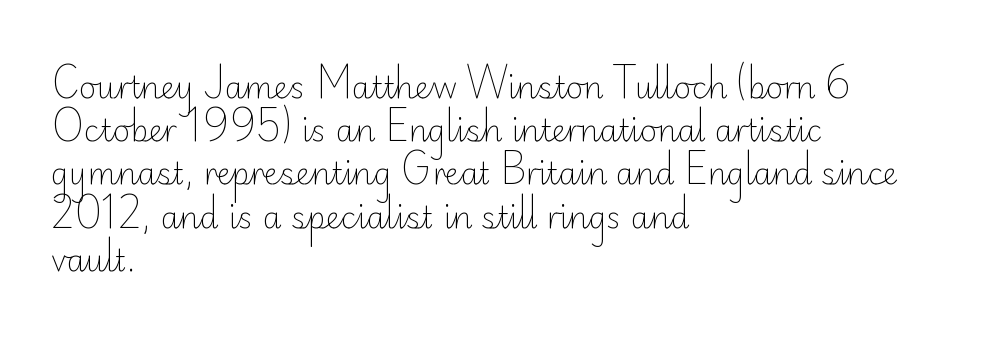
Q: Is the text bold? A: No.
Q: Is the text italic (slanted)? A: No, it is upright.
Q: Is the typeface a serif or a sans-serif typeface? A: Sans-serif.
Q: Is the text underlined? A: No.
Q: How is the paragraph aligned? A: Left-aligned.
Q: Is the spacing between letters normal or unusually wide? A: Normal.
Q: Is the spacing between lines tight, normal or loose? A: Normal.
Q: Width (condensed, normal, or wide)? A: Normal.
Q: Stroke contrast? A: Low.
Q: x-height? A: Small.
Q: Monospaced? A: No.
